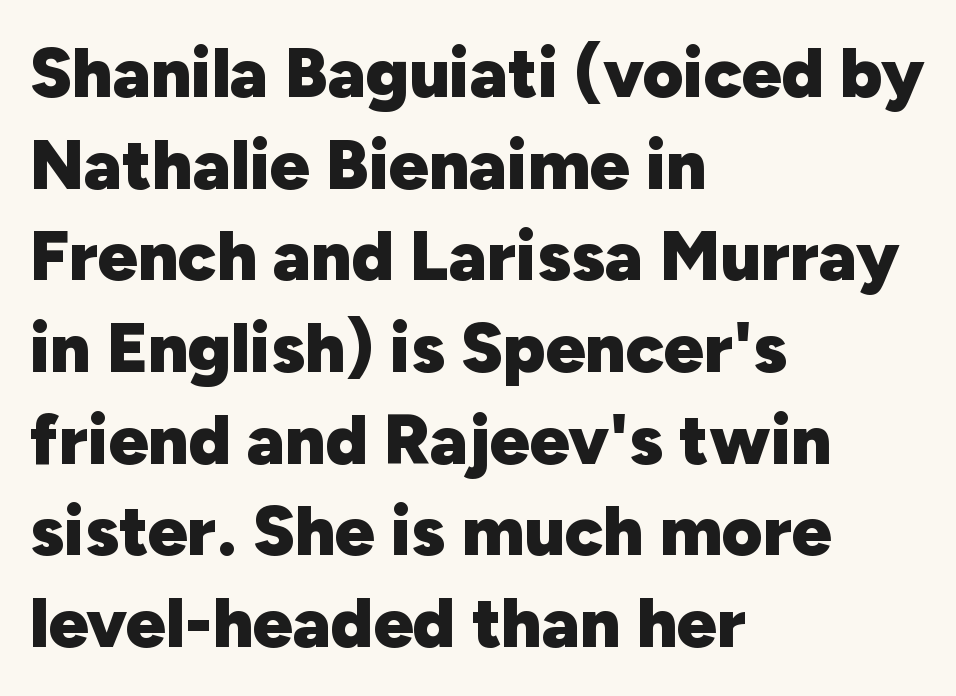
{"serif": "no", "italic": "no", "bold": "yes", "weight": "heavy", "width": "normal", "stroke_contrast": "low", "x_height": "medium", "monospaced": "no", "underline": "no", "align": "left", "line_spacing": "normal", "line_spacing_ratio": 1.31, "letter_spacing": "normal", "letter_spacing_em": 0.0, "glyph_px": 70}
